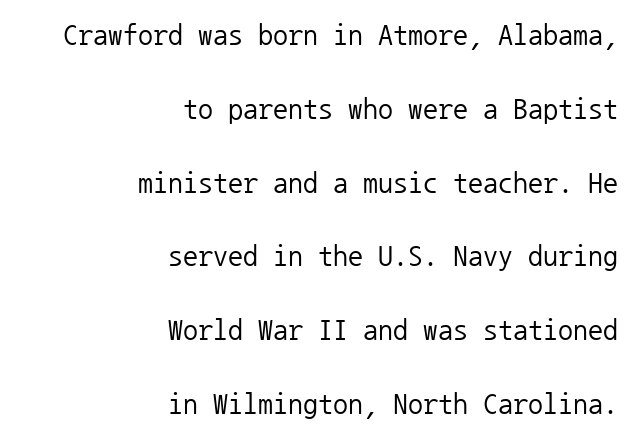
Short and long lines alike share a common ending point at right. Vertical stems look standard width or narrower in stroke. The designer dialed line spacing up above the default. Glance below the letters and you will spot only blank space.
